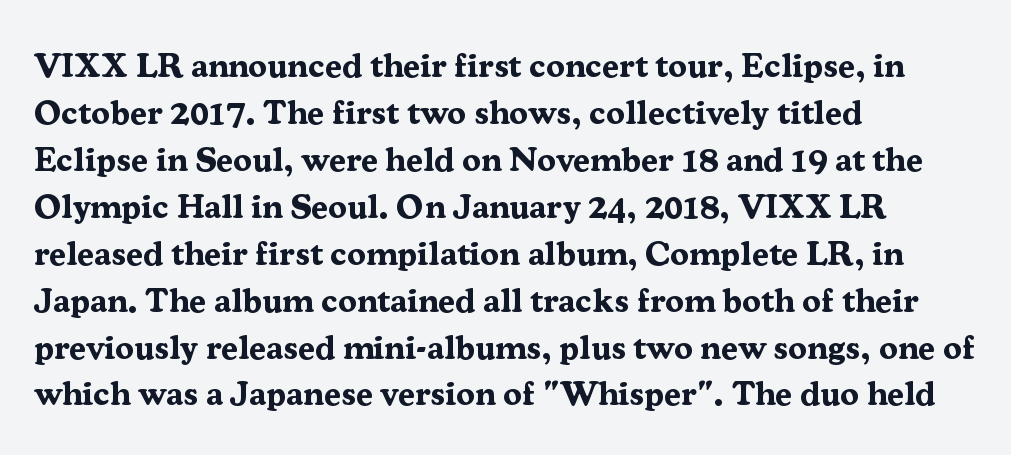
Reading down the block, your eye returns to a fixed left position each line. The line-height multiplier appears to be the usual default. Each row of text sits above clean, open space. Default kerning and tracking; the words read as compact shapes. Is this a fixed-width face? No — the glyphs have proportional, varying widths.
